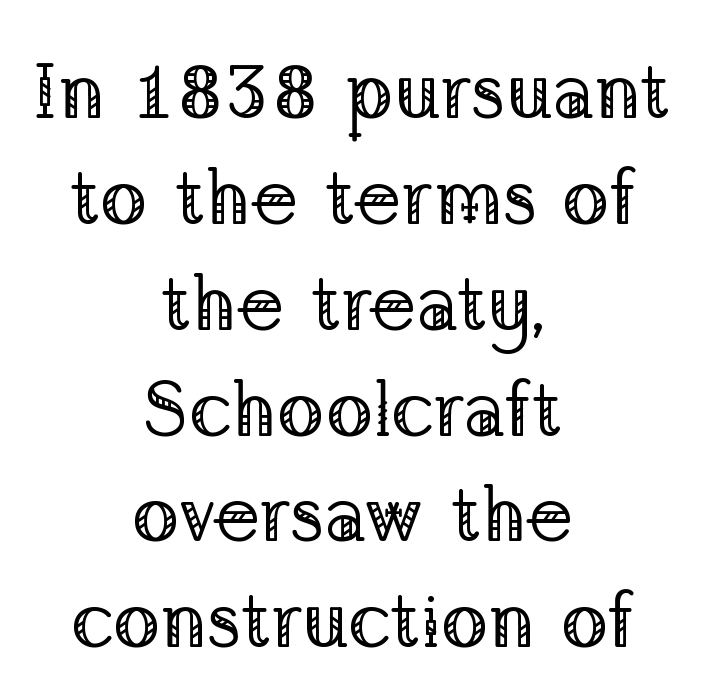
{"serif": "yes", "italic": "no", "bold": "no", "weight": "regular", "width": "normal", "stroke_contrast": "low", "x_height": "medium", "monospaced": "no", "underline": "no", "align": "center", "line_spacing": "normal", "line_spacing_ratio": 1.34, "letter_spacing": "normal", "letter_spacing_em": 0.0, "glyph_px": 79}
